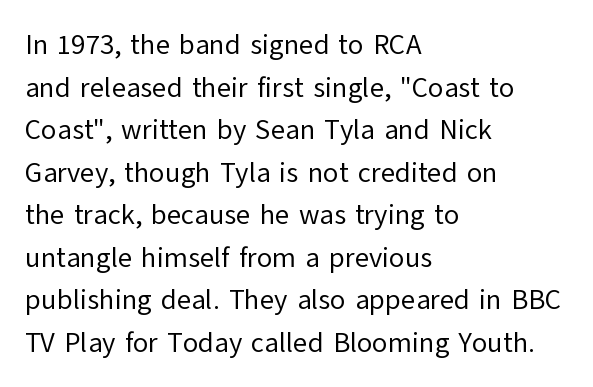
Tracking value appears to be zero — textbook default spacing. Alignment: flush left. In terms of letterform style, serifs are entirely absent. The weight tops out at a normal text grade.
